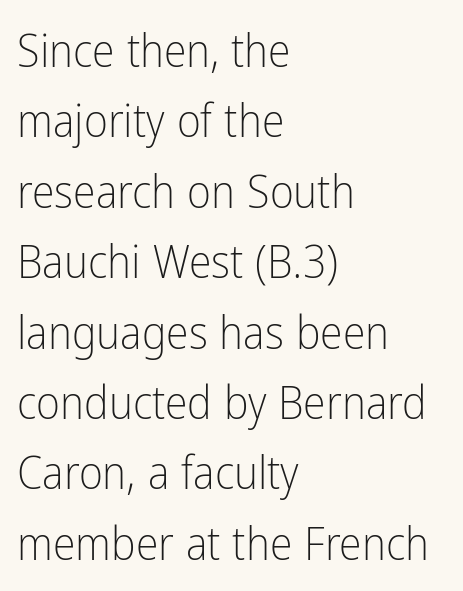
{"serif": "no", "italic": "no", "bold": "no", "weight": "light", "width": "condensed", "stroke_contrast": "low", "x_height": "medium", "monospaced": "no", "underline": "no", "align": "left", "line_spacing": "normal", "line_spacing_ratio": 1.53, "letter_spacing": "normal", "letter_spacing_em": 0.0, "glyph_px": 46}
